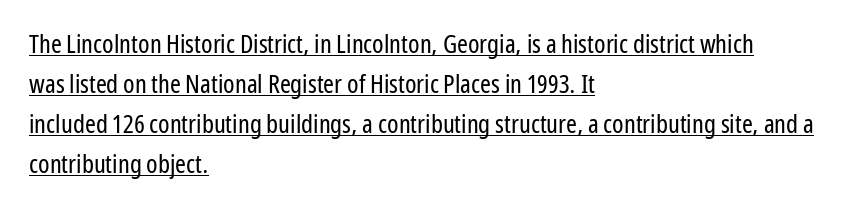
{"italic": "no", "bold": "no", "underline": "yes", "align": "left", "line_spacing": "normal", "line_spacing_ratio": 1.54, "letter_spacing": "normal", "letter_spacing_em": 0.0, "glyph_px": 26}
